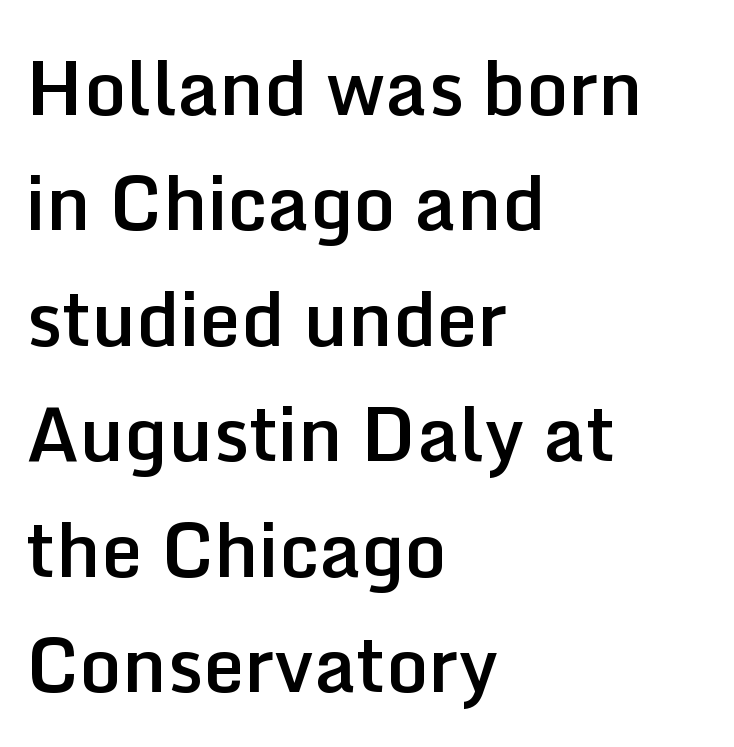
{"serif": "no", "italic": "no", "bold": "semi", "weight": "semibold", "width": "normal", "stroke_contrast": "low", "x_height": "medium", "monospaced": "no", "underline": "no", "align": "left", "line_spacing": "normal", "line_spacing_ratio": 1.56, "letter_spacing": "normal", "letter_spacing_em": 0.0, "glyph_px": 74}
